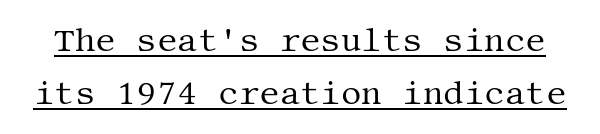
{"serif": "yes", "italic": "no", "bold": "no", "weight": "regular", "width": "normal", "stroke_contrast": "medium", "x_height": "large", "underline": "yes", "line_spacing": "normal", "line_spacing_ratio": 1.65, "letter_spacing": "normal", "letter_spacing_em": 0.0, "glyph_px": 32}
